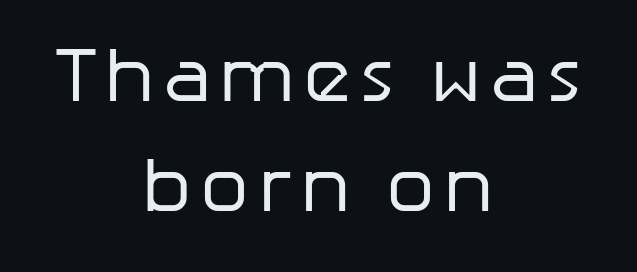
Q: Is the text bold? A: No.
Q: Is the text italic (slanted)? A: No, it is upright.
Q: Is the typeface a serif or a sans-serif typeface? A: Sans-serif.
Q: Is the text underlined? A: No.
Q: How is the paragraph aligned? A: Centered.
Q: Is the spacing between lines tight, normal or loose? A: Normal.
Q: Width (condensed, normal, or wide)? A: Normal.
Q: Stroke contrast? A: Low.
Q: x-height? A: Medium.
Q: Monospaced? A: No.
